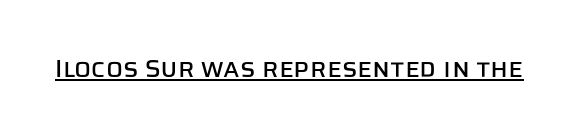
The image shows 25 px text type, upright; set normal letter spacing, underlined.
